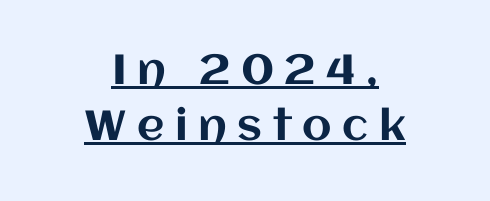
{"italic": "no", "width": "normal", "stroke_contrast": "medium", "x_height": "large", "monospaced": "no", "underline": "yes", "align": "center", "line_spacing": "normal", "line_spacing_ratio": 1.34, "letter_spacing": "wide", "letter_spacing_em": 0.25, "glyph_px": 42}
